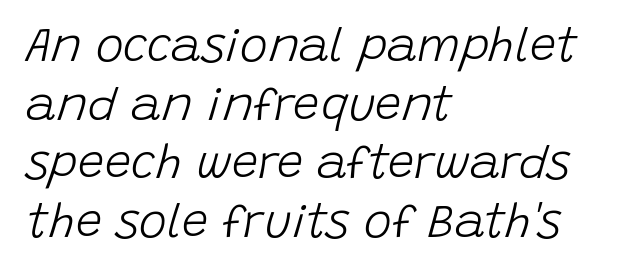
Line beginnings align vertically; line endings do not. The tracking reads as untouched default to a designer's eye. Leading matches the norm, producing a regular column. The foot of each line stays bare and open. These lines are rendered in a variable-pitch font.
